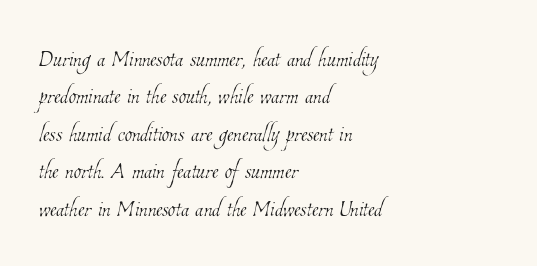
{"bold": "no", "weight": "thin", "width": "condensed", "stroke_contrast": "low", "x_height": "medium", "monospaced": "no", "underline": "no", "align": "left", "line_spacing": "normal", "line_spacing_ratio": 1.25, "letter_spacing": "normal", "letter_spacing_em": 0.0, "glyph_px": 30}
